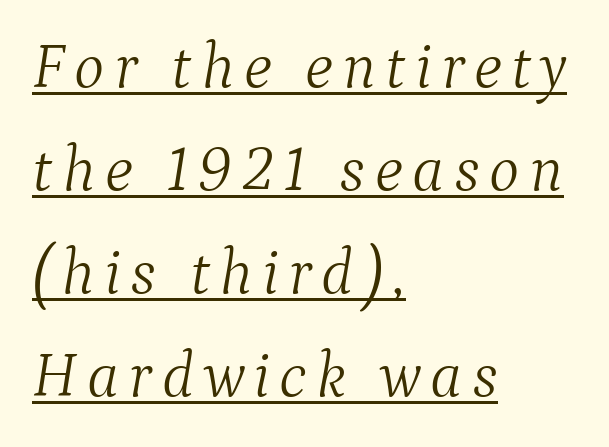
The image shows 64 px light serif type, italic (leaning right); set left-aligned, normal line spacing (1.61x), underlined; medium stroke contrast and a medium x-height.
